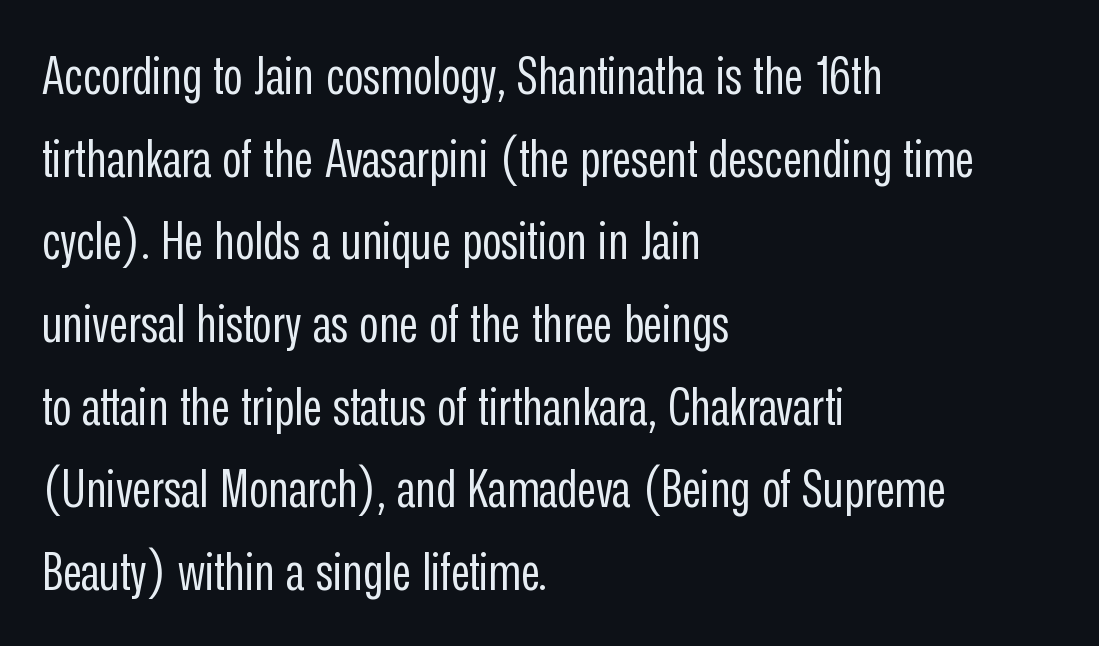
Q: Is the text bold? A: No.
Q: Is the text italic (slanted)? A: No, it is upright.
Q: Is the typeface a serif or a sans-serif typeface? A: Sans-serif.
Q: Is the text underlined? A: No.
Q: How is the paragraph aligned? A: Left-aligned.
Q: Is the spacing between letters normal or unusually wide? A: Normal.
Q: Is the spacing between lines tight, normal or loose? A: Normal.
Q: Width (condensed, normal, or wide)? A: Condensed.
Q: Stroke contrast? A: Low.
Q: x-height? A: Medium.
Q: Monospaced? A: No.
